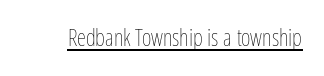
{"italic": "no", "bold": "no", "underline": "yes", "letter_spacing": "normal", "letter_spacing_em": 0.0, "glyph_px": 23}
